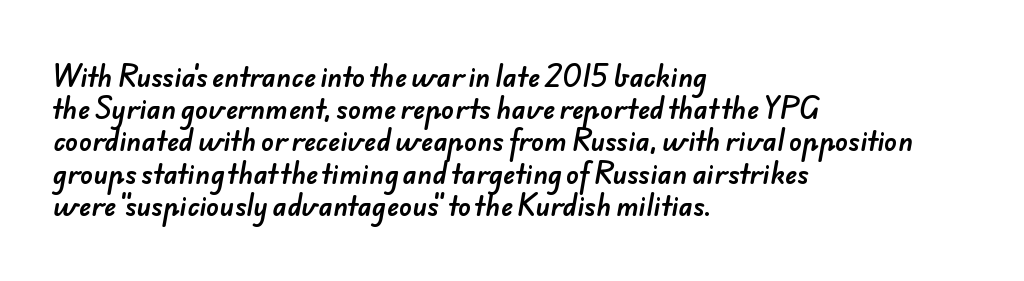
{"underline": "no", "align": "left", "line_spacing_ratio": 1.24, "letter_spacing": "normal", "letter_spacing_em": 0.0, "glyph_px": 26}
